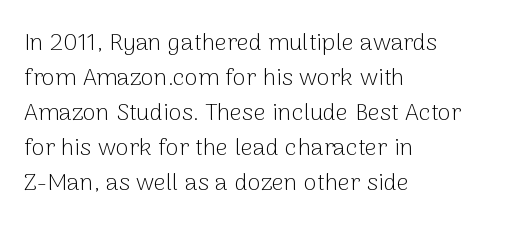
Q: Is the text bold? A: No.
Q: Is the text italic (slanted)? A: No, it is upright.
Q: Is the text underlined? A: No.
Q: How is the paragraph aligned? A: Left-aligned.
Q: Is the spacing between letters normal or unusually wide? A: Normal.
Q: Is the spacing between lines tight, normal or loose? A: Normal.
